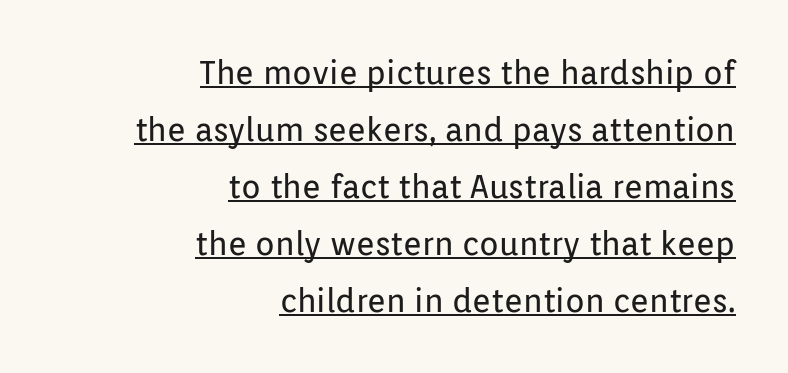
Here the designer chose a conventional face with non-uniform glyph widths. Font category for this specimen: sans-serif. When letters stand straight like this, we call the style roman or upright. The passage is arranged like a letterhead date or caption credit — flush right. Every word sits above its own underline.
